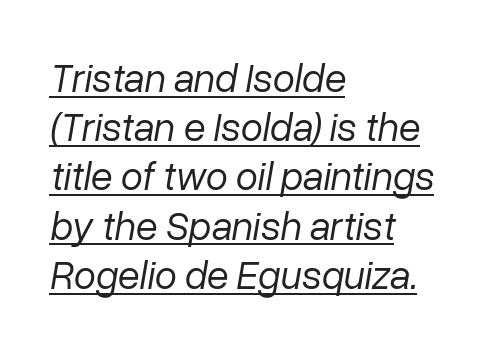
{"italic": "yes", "lean": "right", "slant_degrees": 10, "bold": "no", "weight": "regular", "width": "normal", "stroke_contrast": "low", "x_height": "medium", "monospaced": "no", "underline": "yes", "align": "left", "line_spacing_ratio": 1.23, "letter_spacing": "normal", "letter_spacing_em": 0.0, "glyph_px": 40}
